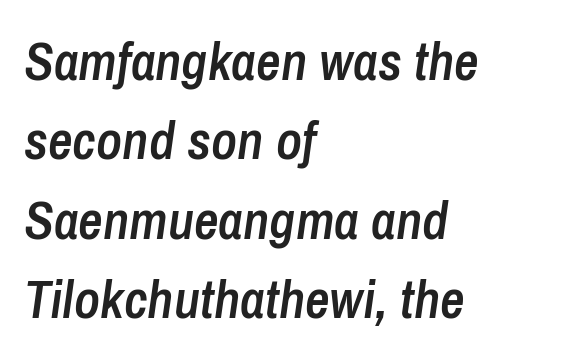
Q: Is the text bold? A: Semi-bold.
Q: Is the text italic (slanted)? A: Yes, it leans right by about 8 degrees.
Q: Is the text underlined? A: No.
Q: How is the paragraph aligned? A: Left-aligned.
Q: Is the spacing between letters normal or unusually wide? A: Normal.
Q: Is the spacing between lines tight, normal or loose? A: Normal.
Q: Width (condensed, normal, or wide)? A: Condensed.
Q: Stroke contrast? A: Low.
Q: x-height? A: Medium.
Q: Monospaced? A: No.
